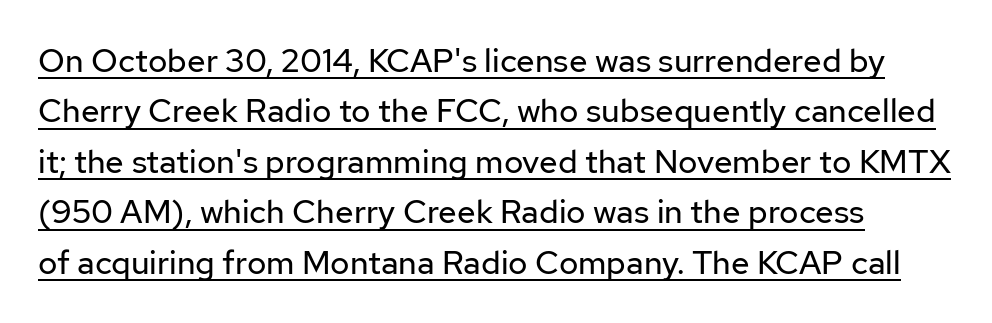
{"serif": "no", "italic": "no", "bold": "no", "weight": "regular", "width": "normal", "stroke_contrast": "low", "x_height": "medium", "monospaced": "no", "underline": "yes", "line_spacing": "normal", "line_spacing_ratio": 1.53, "letter_spacing": "normal", "letter_spacing_em": 0.0, "glyph_px": 33}
